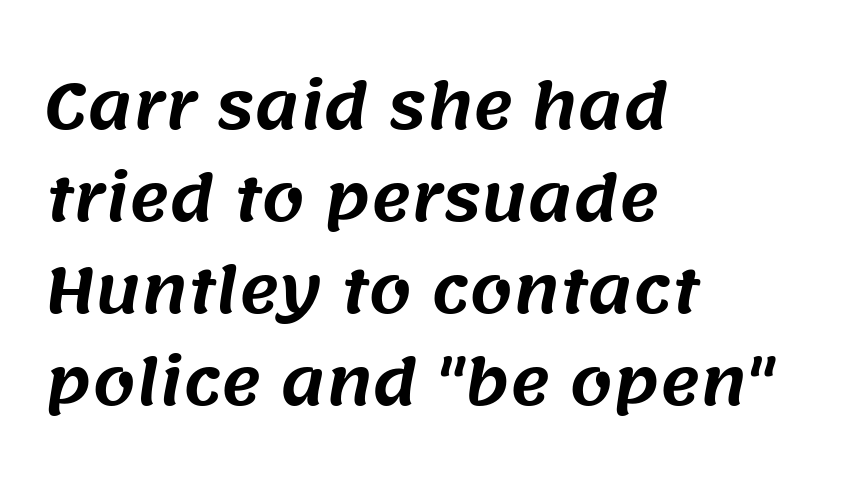
{"serif": "no", "width": "normal", "stroke_contrast": "medium", "x_height": "large", "monospaced": "no", "underline": "no", "align": "left", "line_spacing": "normal", "line_spacing_ratio": 1.51, "letter_spacing": "normal", "letter_spacing_em": 0.0, "glyph_px": 61}
